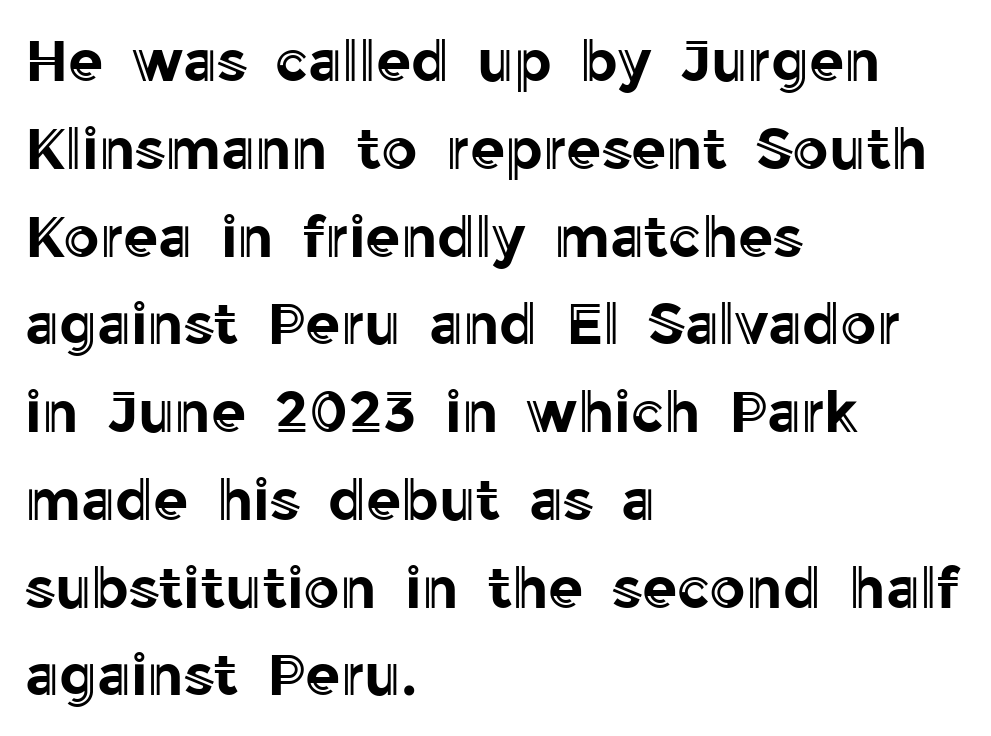
{"italic": "no", "width": "normal", "x_height": "medium", "monospaced": "no", "underline": "no", "align": "left", "line_spacing": "normal", "line_spacing_ratio": 1.54, "letter_spacing": "normal", "letter_spacing_em": 0.0, "glyph_px": 57}
